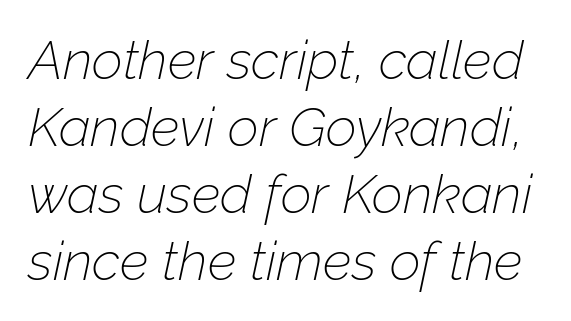
{"italic": "yes", "lean": "right", "slant_degrees": 12, "bold": "no", "weight": "thin", "width": "normal", "stroke_contrast": "low", "x_height": "medium", "monospaced": "no", "underline": "no", "line_spacing_ratio": 1.24, "letter_spacing": "normal", "letter_spacing_em": 0.0, "glyph_px": 54}
